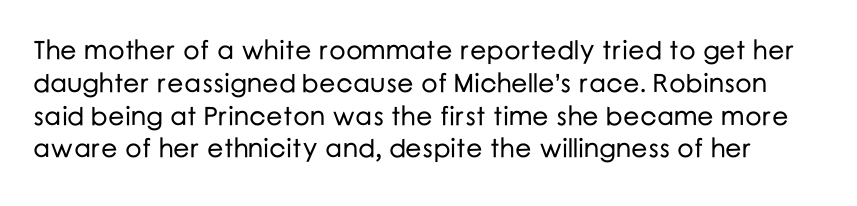
The image shows 26 px text type, upright; set normal line spacing (1.26x), normal letter spacing, not underlined.
